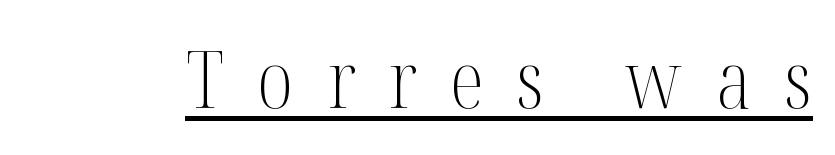
This is serif lettering, the kind often seen in printed books. This is not heavy type; no bold has been used. The letters stand straight up with perfectly vertical stems. Is there an underline? Yes — a line sits under the letters.
